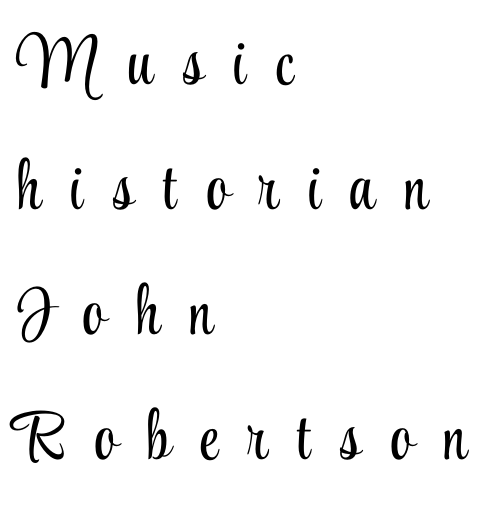
{"serif": "yes", "bold": "no", "weight": "light", "width": "condensed", "stroke_contrast": "low", "x_height": "small", "monospaced": "no", "underline": "no", "align": "left", "line_spacing_ratio": 1.84, "letter_spacing": "wide", "letter_spacing_em": 0.44, "glyph_px": 68}
